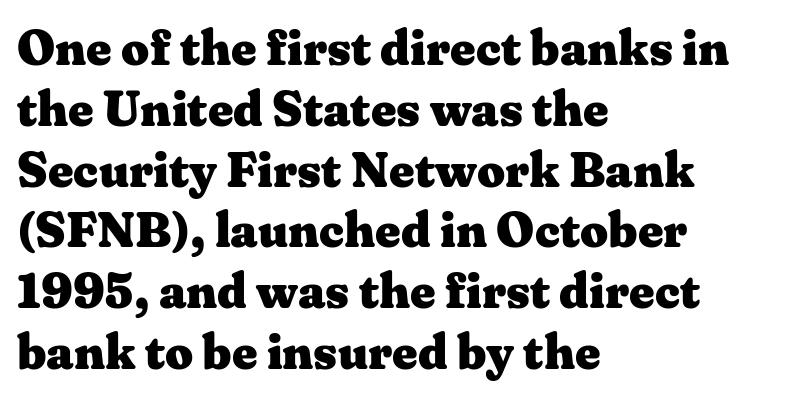
Q: Is the text bold? A: Yes.
Q: Is the text italic (slanted)? A: No, it is upright.
Q: Is the typeface a serif or a sans-serif typeface? A: Serif.
Q: Is the text underlined? A: No.
Q: How is the paragraph aligned? A: Left-aligned.
Q: Is the spacing between letters normal or unusually wide? A: Normal.
Q: Width (condensed, normal, or wide)? A: Wide.
Q: Stroke contrast? A: Medium.
Q: x-height? A: Medium.
Q: Monospaced? A: No.
